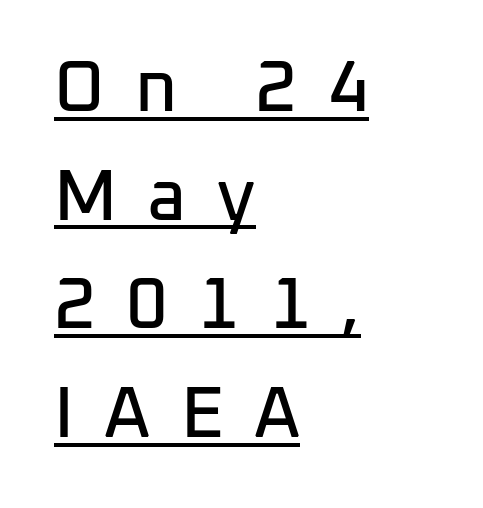
Notice how the passage keeps a crisp vertical edge on the left only. A normal amount of white space separates one row of letters from the next. Check where the strokes stop: nothing finishes them off — pure sans. The face used here is proportionally spaced, like ordinary book or web type.
